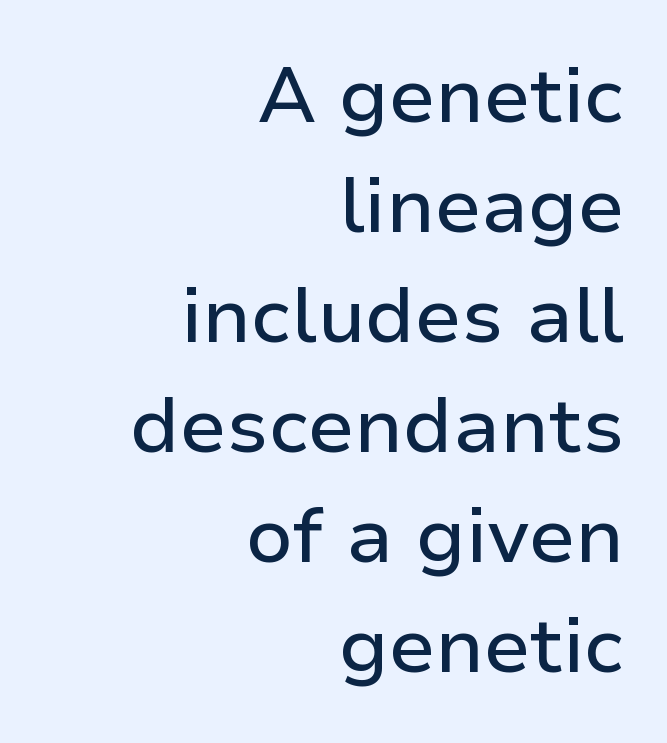
Q: Is the text italic (slanted)? A: No, it is upright.
Q: Is the typeface a serif or a sans-serif typeface? A: Sans-serif.
Q: Is the text underlined? A: No.
Q: How is the paragraph aligned? A: Right-aligned.
Q: Is the spacing between letters normal or unusually wide? A: Normal.
Q: Is the spacing between lines tight, normal or loose? A: Normal.
Q: Width (condensed, normal, or wide)? A: Normal.
Q: Stroke contrast? A: Low.
Q: x-height? A: Medium.
Q: Monospaced? A: No.
